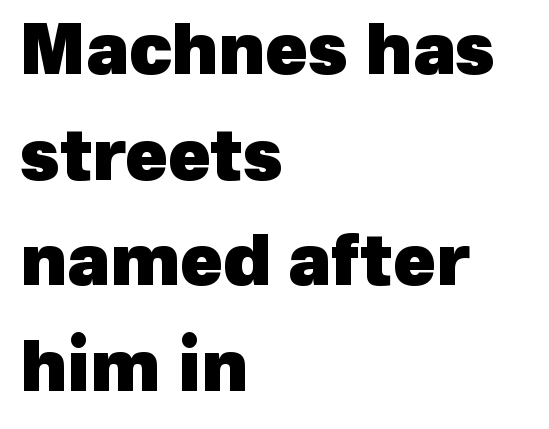
Spacing verdict: proportional, widths tailored to each character. Words appear dense and cohesive because spacing is normal. Notice how thick the strokes are: this is what a full bold looks like. All the whitespace from short lines collects on the right.
